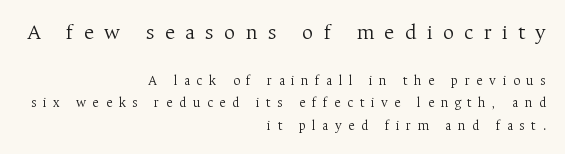
The image shows 22 px text type, upright; set right-aligned, normal line spacing (1.6x), unusually wide letter spacing (+0.46 em), not underlined; the first (top) block is 1.57x larger.
